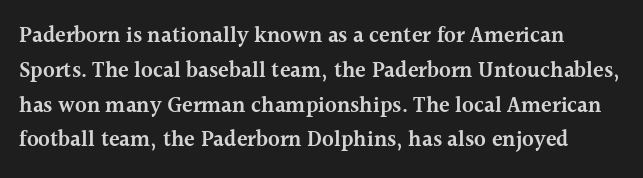
Q: Is the text bold? A: Semi-bold.
Q: Is the text italic (slanted)? A: No, it is upright.
Q: Is the text underlined? A: No.
Q: Is the spacing between letters normal or unusually wide? A: Normal.
Q: Is the spacing between lines tight, normal or loose? A: Normal.
